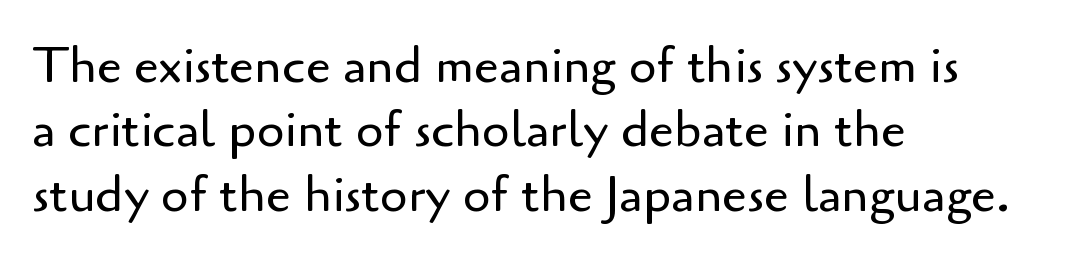
Standard letterfit; no display-style spreading of the glyphs. Are there feet on the stems? There aren't — it's a sans. The passage shown is not underscored anywhere. Looks like regular typesetting: each glyph gets only the width it needs.
